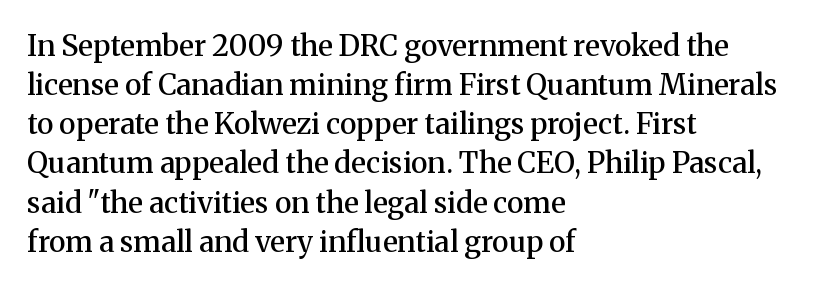
{"serif": "yes", "italic": "no", "bold": "semi", "weight": "semibold", "width": "normal", "stroke_contrast": "medium", "x_height": "medium", "monospaced": "no", "underline": "no", "align": "left", "line_spacing": "normal", "line_spacing_ratio": 1.35, "letter_spacing": "normal", "letter_spacing_em": 0.0, "glyph_px": 29}
